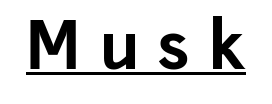
{"serif": "no", "italic": "no", "bold": "yes", "weight": "bold", "width": "normal", "stroke_contrast": "low", "x_height": "medium", "monospaced": "no", "underline": "yes", "letter_spacing": "wide", "letter_spacing_em": 0.3, "glyph_px": 64}
